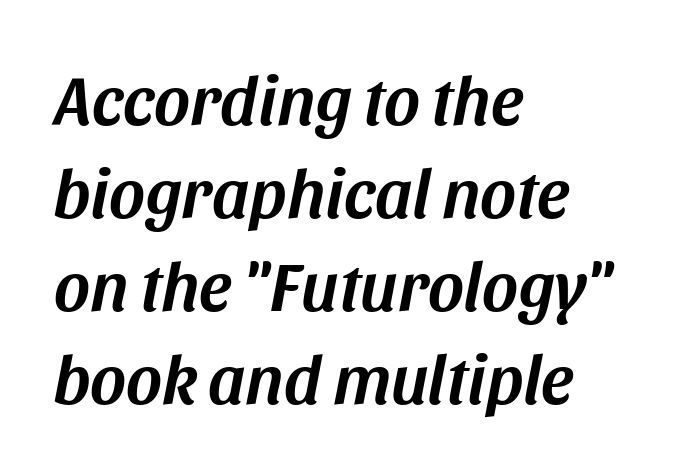
The image shows 69 px text type, italic (leaning right); set left-aligned, normal line spacing (1.35x), normal letter spacing, not underlined; medium stroke contrast and a large x-height.
